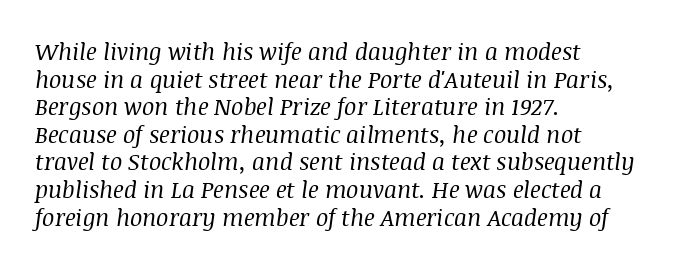
The image shows 23 px text type, italic (leaning right); set left-aligned, line spacing 1.2x, normal letter spacing, not underlined.
